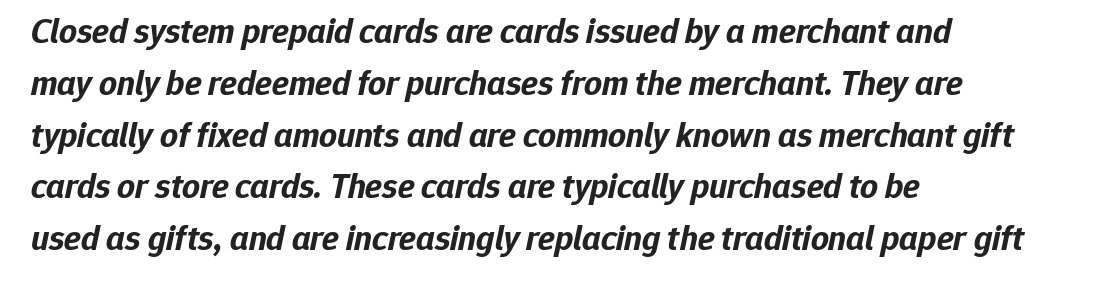
Q: Is the text bold? A: Yes.
Q: Is the text italic (slanted)? A: Yes, it leans right by about 12 degrees.
Q: Is the text underlined? A: No.
Q: How is the paragraph aligned? A: Left-aligned.
Q: Is the spacing between letters normal or unusually wide? A: Normal.
Q: Is the spacing between lines tight, normal or loose? A: Normal.
Q: Width (condensed, normal, or wide)? A: Normal.
Q: Stroke contrast? A: Low.
Q: x-height? A: Medium.
Q: Monospaced? A: No.
